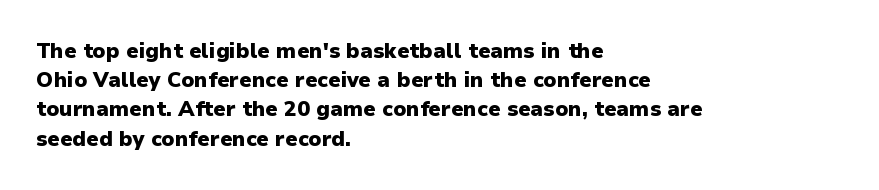
When letters stand straight like this, we call the style roman or upright. Line starts are locked; line ends wander. Quick note: underline off. Words appear dense and cohesive because spacing is normal. A normal amount of white space separates one row of letters from the next.
